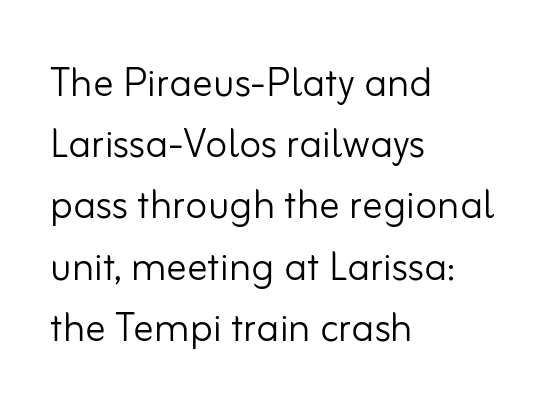
{"serif": "no", "italic": "no", "bold": "no", "weight": "light", "width": "normal", "stroke_contrast": "low", "x_height": "small", "monospaced": "no", "underline": "no", "align": "left", "line_spacing_ratio": 1.2, "letter_spacing": "normal", "letter_spacing_em": 0.0, "glyph_px": 51}
